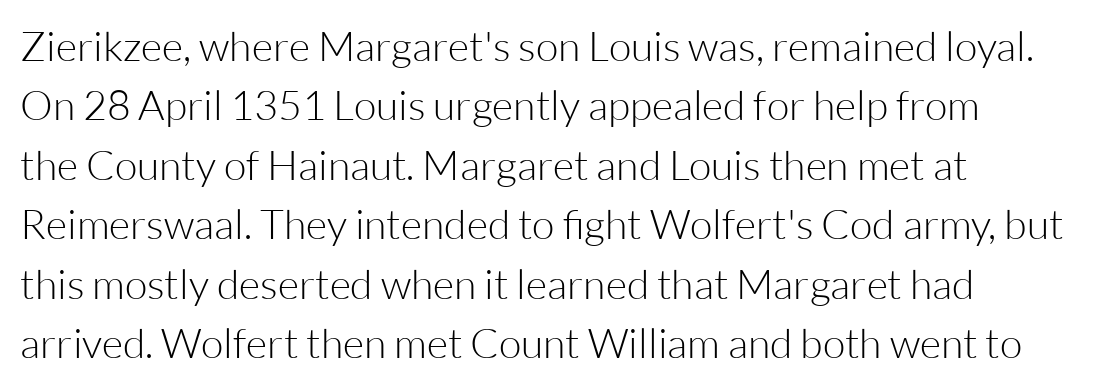
The foot of each line stays bare and open. Notice how the passage keeps a crisp vertical edge on the left only. The strokes are not fattened; the text isn't bold. This is sans-serif lettering, the kind often seen on screens and signage. The rendering uses natural spacing where letterforms have individual widths. The passage shown stacks its lines at a standard gap.
